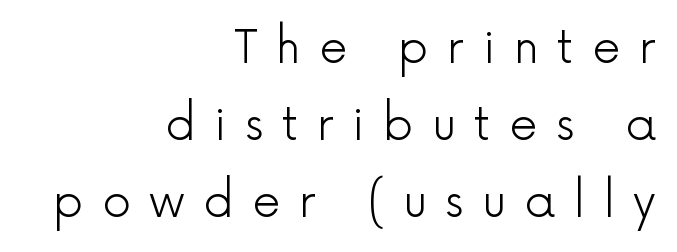
{"serif": "no", "italic": "no", "bold": "no", "weight": "light", "width": "normal", "x_height": "medium", "monospaced": "no", "underline": "no", "align": "right", "line_spacing_ratio": 1.71, "letter_spacing": "wide", "letter_spacing_em": 0.41, "glyph_px": 45}
